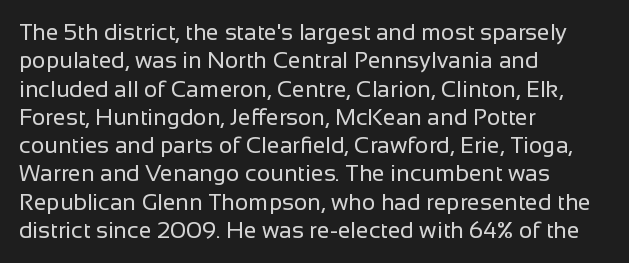
{"italic": "no", "bold": "no", "underline": "no", "align": "left", "line_spacing_ratio": 1.23, "letter_spacing": "normal", "letter_spacing_em": 0.0, "glyph_px": 23}
